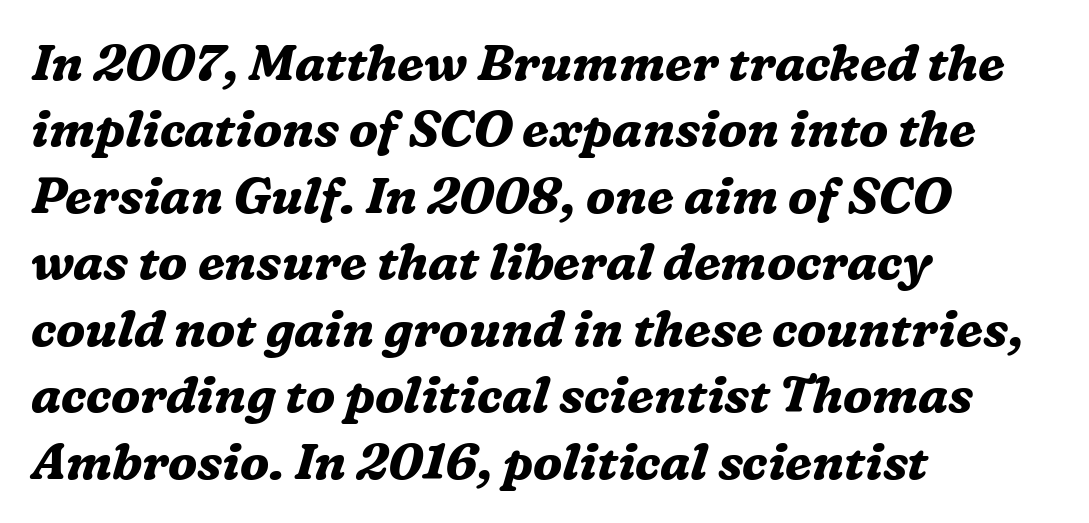
Q: Is the text bold? A: Yes.
Q: Is the text italic (slanted)? A: Yes, it leans right by about 16 degrees.
Q: Is the typeface a serif or a sans-serif typeface? A: Serif.
Q: Is the text underlined? A: No.
Q: How is the paragraph aligned? A: Left-aligned.
Q: Is the spacing between letters normal or unusually wide? A: Normal.
Q: Is the spacing between lines tight, normal or loose? A: Normal.
Q: Width (condensed, normal, or wide)? A: Normal.
Q: Stroke contrast? A: Medium.
Q: x-height? A: Medium.
Q: Monospaced? A: No.
